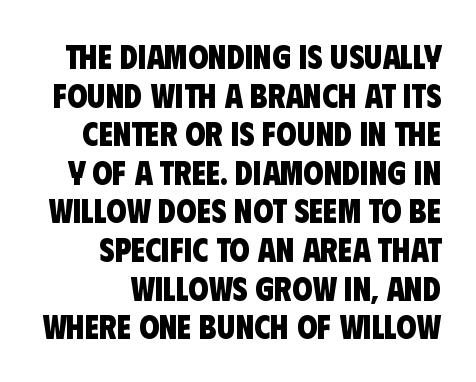
The image shows 33 px heavy, condensed sans-serif type; set right-aligned, line spacing 1.17x, normal letter spacing, not underlined; low stroke contrast and a large x-height.
